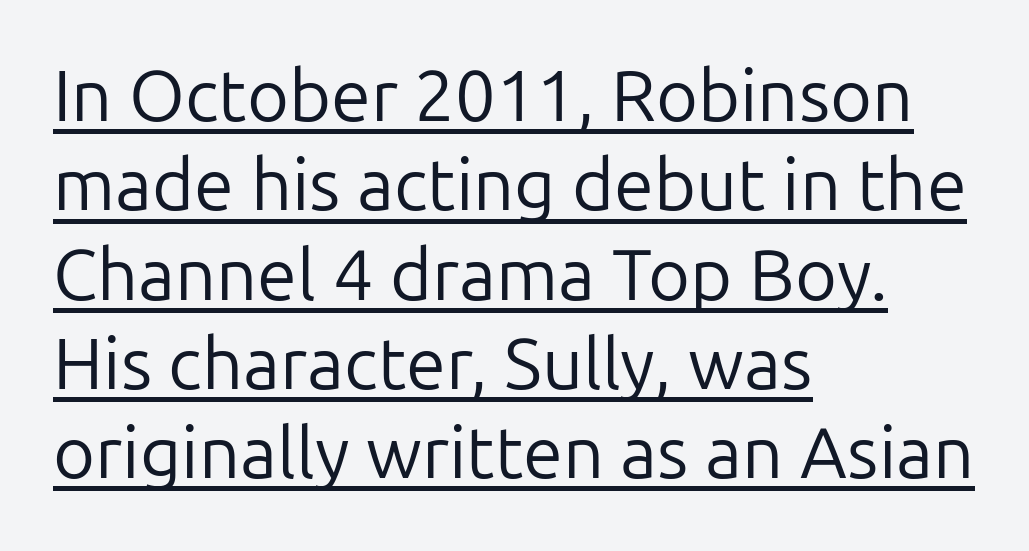
The image shows 72 px regular-weight sans-serif type, upright; set left-aligned, line spacing 1.24x, normal letter spacing, underlined; low stroke contrast and a medium x-height.
